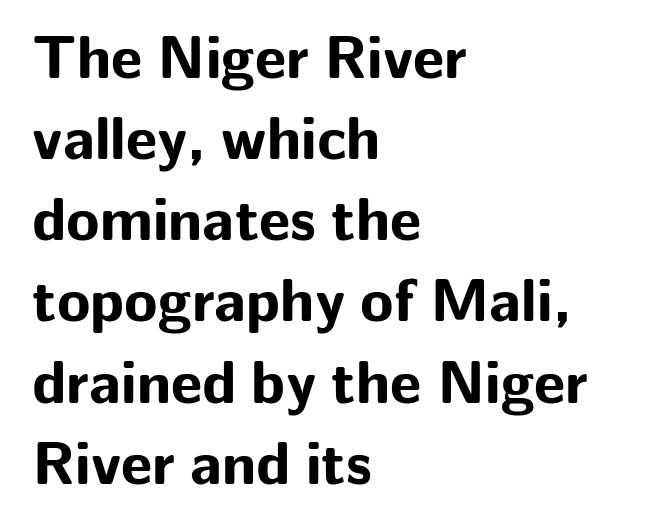
Letters rest on an invisible, unmarked baseline. Here the designer chose a conventional face with non-uniform glyph widths. Alignment: flush left. The sample has been set heavy, in full bold. Serif or sans? Sans — the stroke terminals are bare. Vertical spacing — default.
